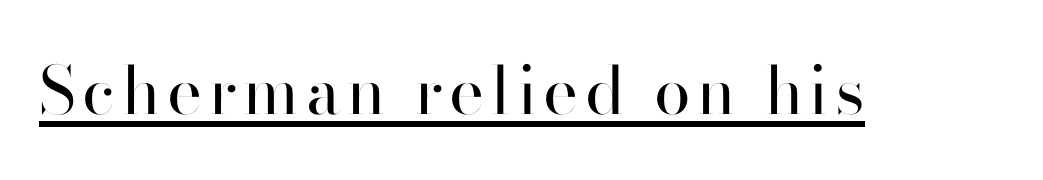
{"serif": "no", "italic": "no", "bold": "no", "weight": "regular", "width": "normal", "stroke_contrast": "high", "x_height": "small", "monospaced": "no", "underline": "yes", "glyph_px": 66}
